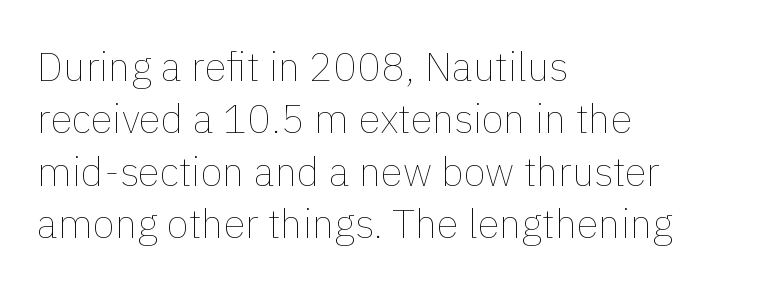
Q: Is the text bold? A: No.
Q: Is the text italic (slanted)? A: No, it is upright.
Q: Is the text underlined? A: No.
Q: How is the paragraph aligned? A: Left-aligned.
Q: Is the spacing between letters normal or unusually wide? A: Normal.
Q: Is the spacing between lines tight, normal or loose? A: Normal.
Q: Width (condensed, normal, or wide)? A: Normal.
Q: Stroke contrast? A: Low.
Q: x-height? A: Medium.
Q: Monospaced? A: No.
